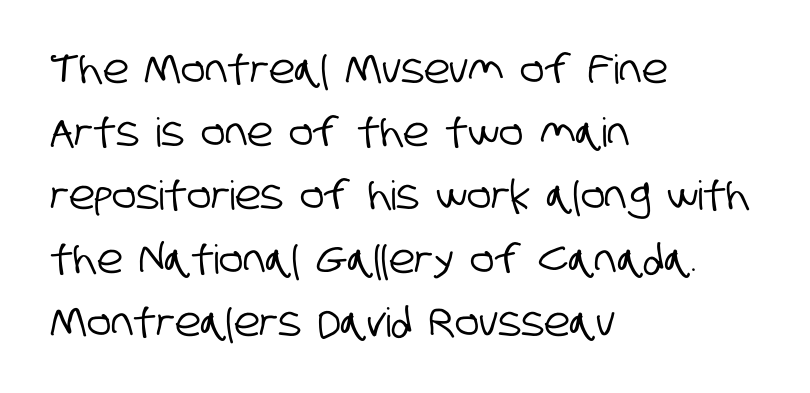
The image shows 40 px condensed sans-serif type; set left-aligned, normal line spacing (1.58x), normal letter spacing, not underlined; low stroke contrast and a large x-height.
